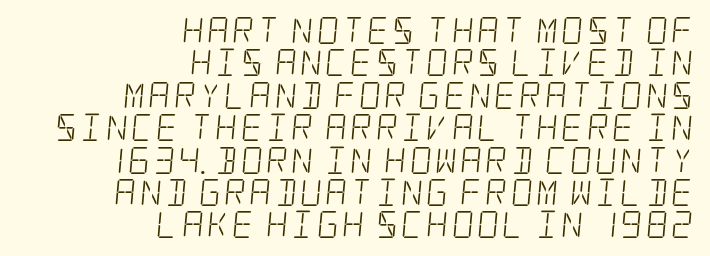
The image shows 27 px text type; set right-aligned, line spacing 1.2x, not underlined.
